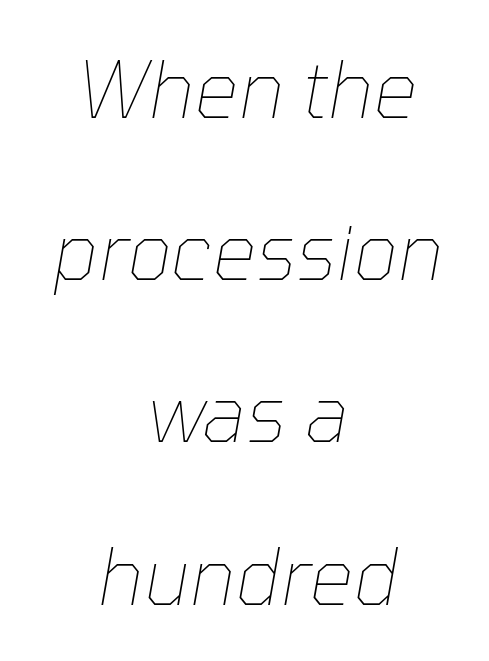
The image shows 78 px thin type, italic (leaning right); set centered, loose line spacing (2.08x), normal letter spacing, not underlined; low stroke contrast and a medium x-height.
